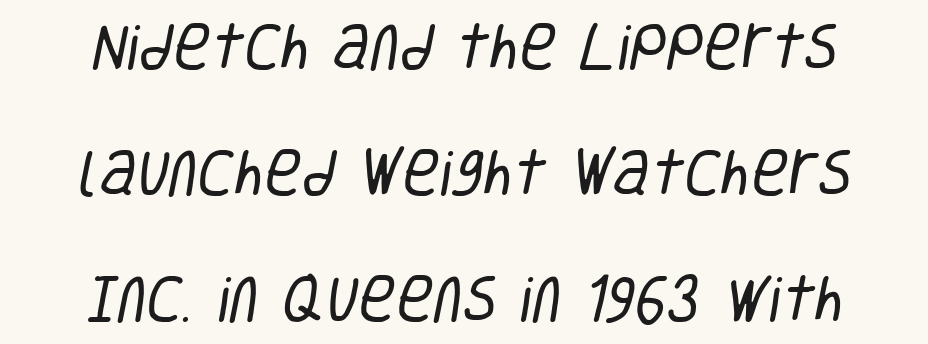
Descender tails drop into unmarked territory. This sample trades compactness for vertical openness between lines. No heavy texture on the line: the type isn't bold. Caption: standard tracking, unaltered. Do the characters align in a grid? No, the font is proportional. Each letter's strokes conclude bluntly, with no projecting serifs.
